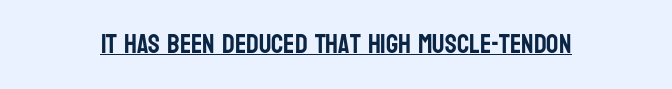
Q: Is the text italic (slanted)? A: No, it is upright.
Q: Is the text underlined? A: Yes.
Q: How is the paragraph aligned? A: Centered.
Q: Is the spacing between letters normal or unusually wide? A: Normal.
